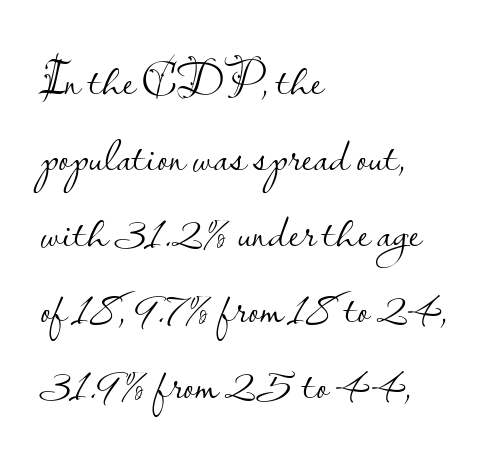
The image shows 49 px light sans-serif type; set left-aligned, normal line spacing (1.55x), normal letter spacing, not underlined; low stroke contrast and a small x-height.
